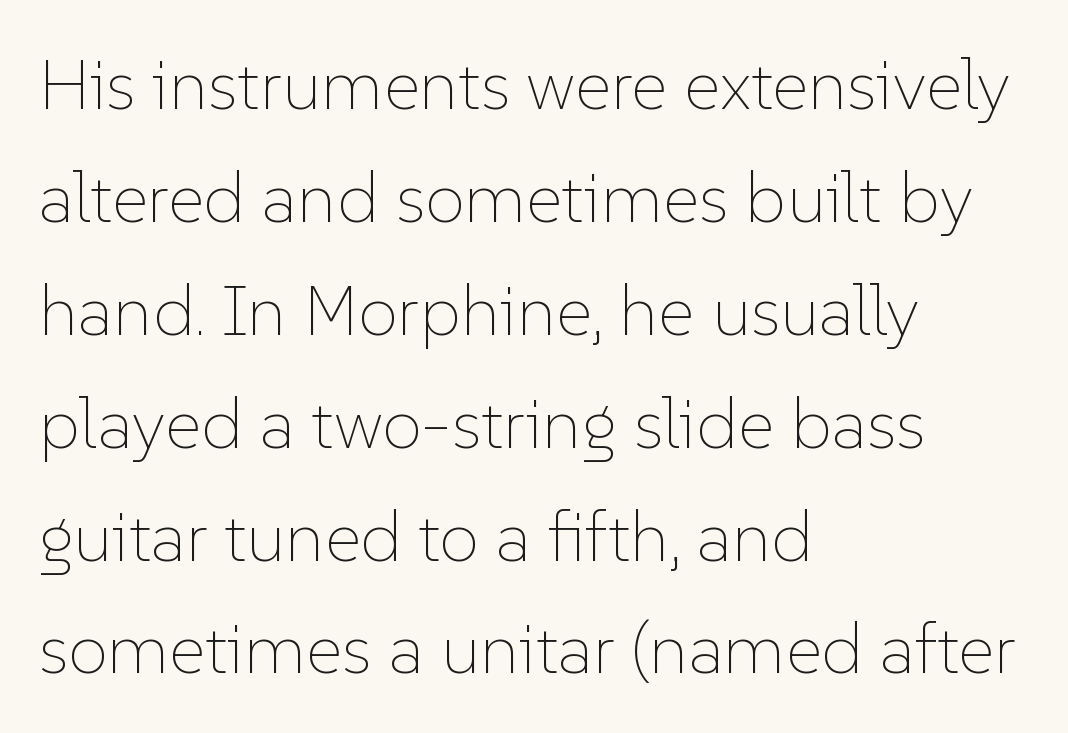
The image shows 71 px thin type, upright; set left-aligned, normal line spacing (1.59x), normal letter spacing, not underlined; low stroke contrast and a medium x-height.
